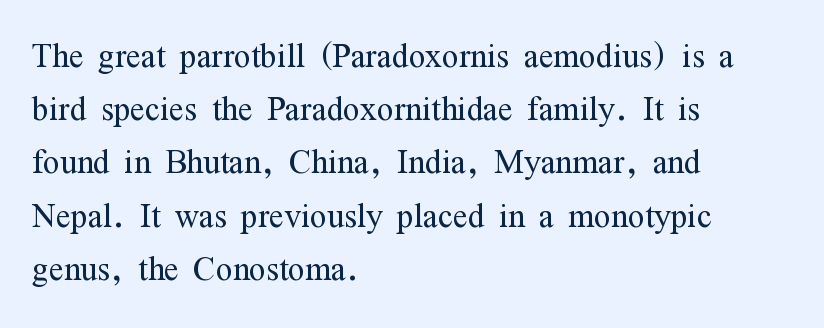
Rendered with straight, roman letterforms. Descenders hang freely into open space. The glyphs in this specimen are seriffed. No extra ink here — the face is not bold. Words appear dense and cohesive because spacing is normal.
